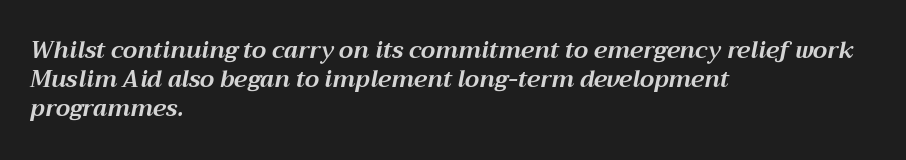
{"italic": "yes", "lean": "right", "slant_degrees": 12, "bold": "yes", "underline": "no", "align": "left", "line_spacing": "normal", "line_spacing_ratio": 1.27, "letter_spacing": "normal", "letter_spacing_em": 0.0, "glyph_px": 23}
